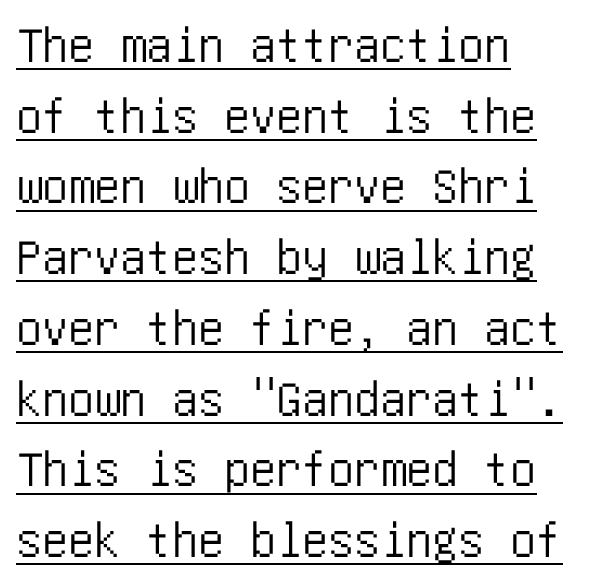
{"serif": "no", "italic": "no", "width": "condensed", "stroke_contrast": "low", "x_height": "large", "underline": "yes", "align": "left", "line_spacing": "normal", "line_spacing_ratio": 1.36, "letter_spacing": "normal", "letter_spacing_em": 0.0, "glyph_px": 52}
